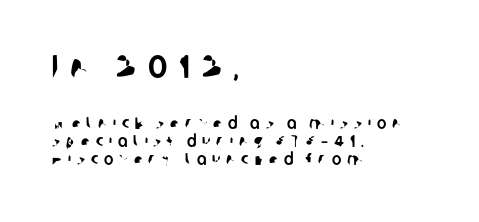
Q: Is the typeface a serif or a sans-serif typeface? A: Sans-serif.
Q: Is the text underlined? A: No.
Q: How is the paragraph aligned? A: Left-aligned.
Q: Is the spacing between letters normal or unusually wide? A: Unusually wide.
Q: Is the spacing between lines tight, normal or loose? A: Tight.
Q: Which block of text is set in a larger size, the first (top) or the second (bottom)? A: The first (top) one.
Q: Width (condensed, normal, or wide)? A: Normal.
Q: Stroke contrast? A: Low.
Q: x-height? A: Medium.
Q: Monospaced? A: No.
